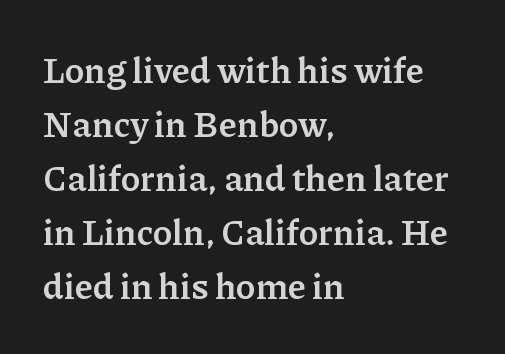
The lines are quadded left. Its strokes are broad and dark, the hallmark of bold type. The gap between lines stays unmarked. Standard letterfit; no display-style spreading of the glyphs. Unlike italic type, these characters show no tilt at all. Each letter keeps its own natural width here, so spacing adapts to shape.
